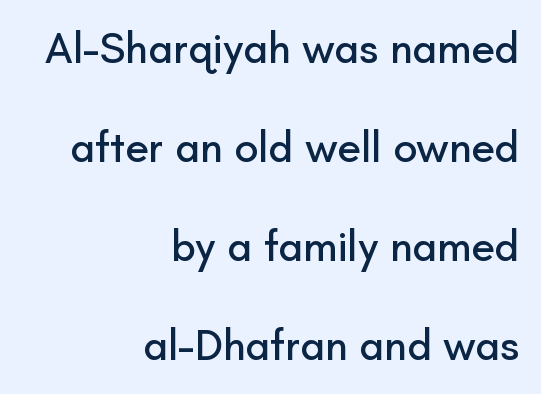
The image shows 43 px sans-serif type, upright; set right-aligned, loose line spacing (2.3x), normal letter spacing, not underlined; low stroke contrast and a small x-height.
